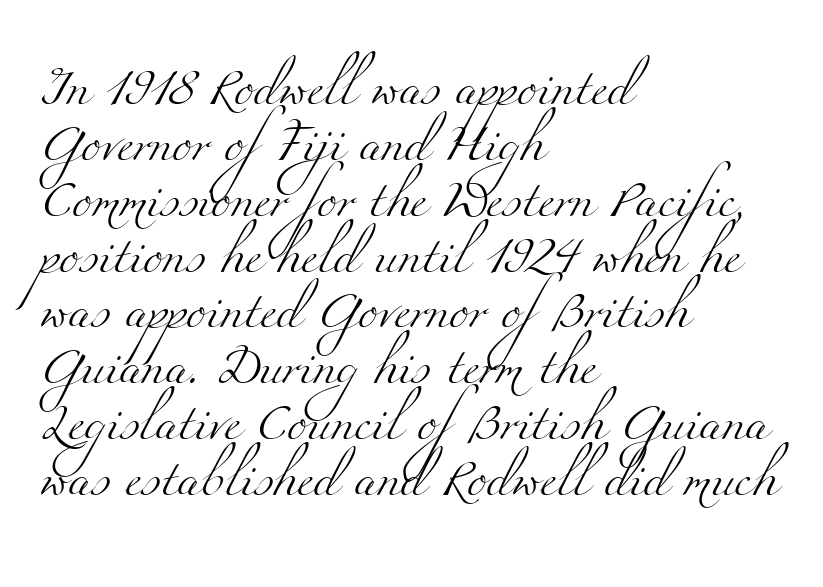
The image shows 37 px light, wide type; set left-aligned, normal line spacing (1.51x), normal letter spacing, not underlined; medium stroke contrast and a small x-height.
